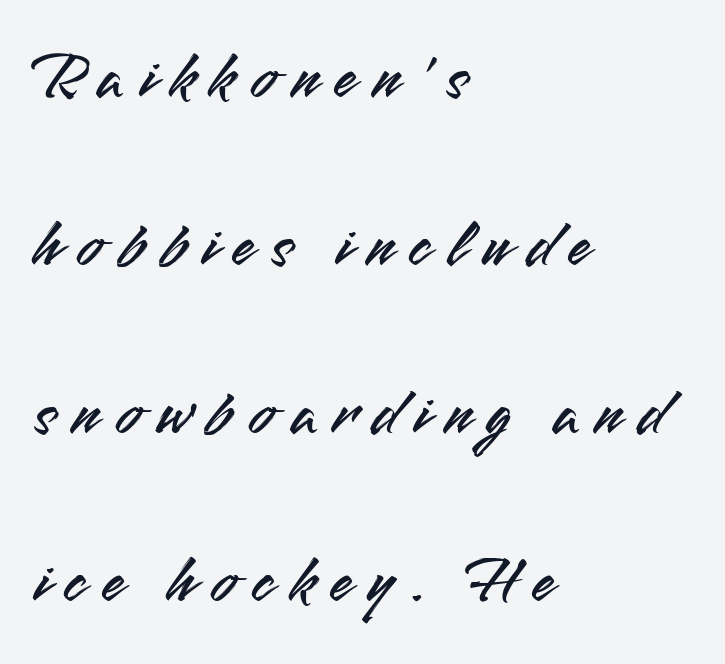
Q: Is the text italic (slanted)? A: Yes.
Q: Is the typeface a serif or a sans-serif typeface? A: Sans-serif.
Q: Is the text underlined? A: No.
Q: How is the paragraph aligned? A: Left-aligned.
Q: Is the spacing between letters normal or unusually wide? A: Unusually wide.
Q: Is the spacing between lines tight, normal or loose? A: Loose.
Q: Width (condensed, normal, or wide)? A: Normal.
Q: Stroke contrast? A: Medium.
Q: x-height? A: Small.
Q: Monospaced? A: No.
